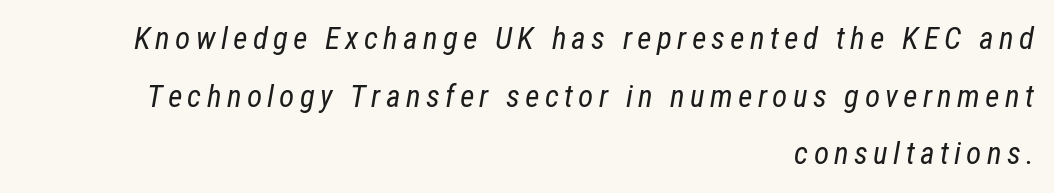
The specimen omits any rule beneath the text block's lines. All the whitespace from short lines collects on the left. Stem width sits at or under what a default text font uses. This sample uses an oblique cut, with every glyph tilted off the vertical. The letters advance in unequal steps, a hallmark of proportional type.
